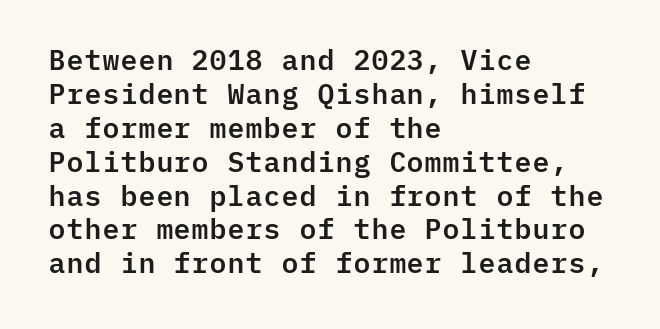
{"serif": "no", "italic": "no", "width": "normal", "stroke_contrast": "low", "x_height": "medium", "monospaced": "yes", "underline": "no", "align": "left", "line_spacing_ratio": 1.21, "letter_spacing": "normal", "letter_spacing_em": 0.0, "glyph_px": 28}
